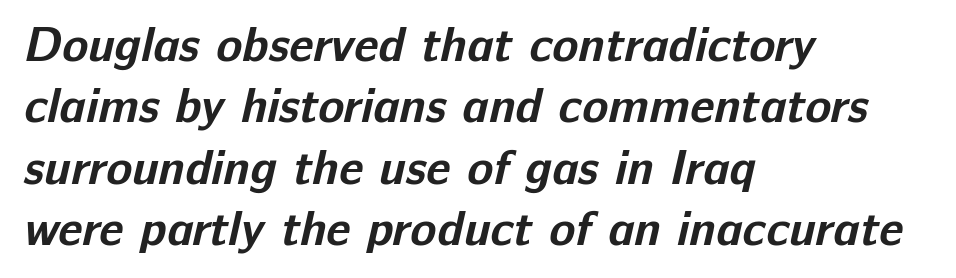
Layout note: lines flush left. These lines are rendered in a variable-pitch font. Honestly, there is no underline to notice here at all. In terms of leading, this rendering sits right in the middle.
